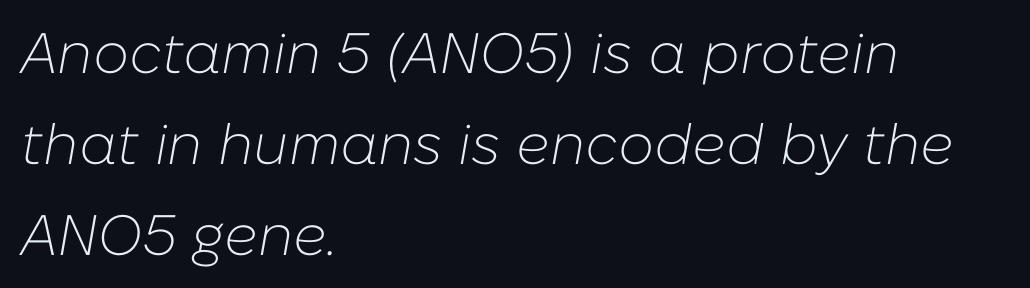
{"italic": "yes", "lean": "right", "slant_degrees": 10, "bold": "no", "weight": "light", "width": "normal", "stroke_contrast": "low", "x_height": "medium", "monospaced": "no", "underline": "no", "align": "left", "line_spacing": "normal", "line_spacing_ratio": 1.6, "letter_spacing": "normal", "letter_spacing_em": 0.0, "glyph_px": 57}
